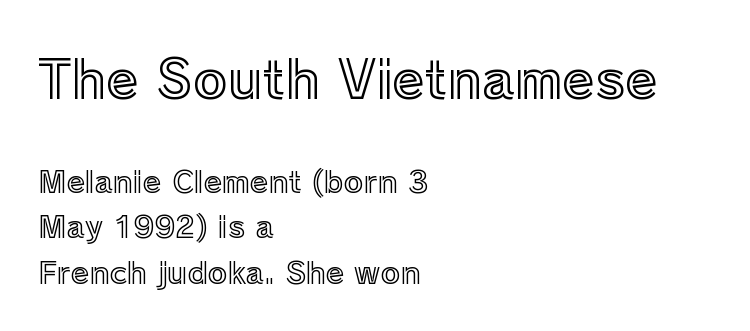
Q: Is the text italic (slanted)? A: No, it is upright.
Q: Is the text underlined? A: No.
Q: How is the paragraph aligned? A: Left-aligned.
Q: Is the spacing between letters normal or unusually wide? A: Normal.
Q: Is the spacing between lines tight, normal or loose? A: Normal.
Q: Which block of text is set in a larger size, the first (top) or the second (bottom)? A: The first (top) one.
Q: Width (condensed, normal, or wide)? A: Normal.
Q: x-height? A: Medium.
Q: Monospaced? A: No.
